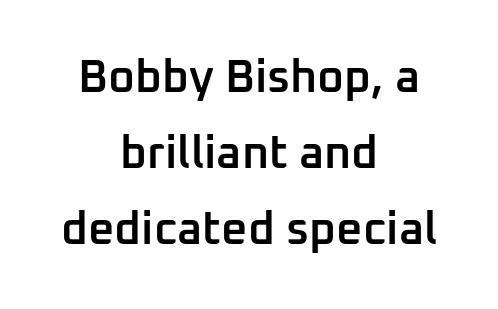
{"serif": "no", "italic": "no", "bold": "semi", "weight": "semibold", "width": "normal", "stroke_contrast": "low", "x_height": "medium", "monospaced": "no", "underline": "no", "align": "center", "line_spacing": "normal", "line_spacing_ratio": 1.65, "letter_spacing": "normal", "letter_spacing_em": 0.0, "glyph_px": 46}
